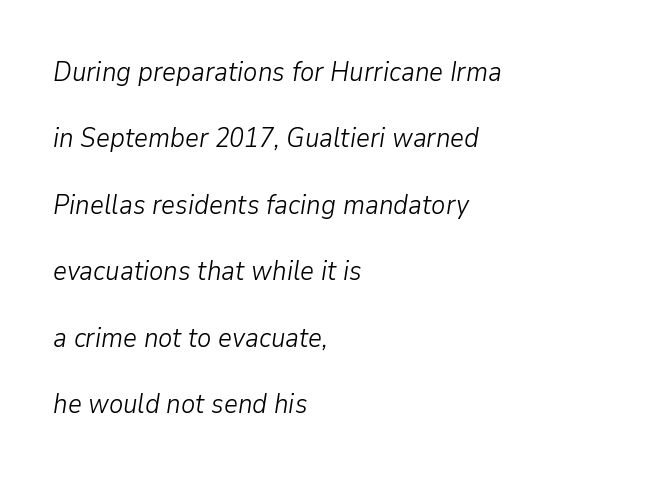
The image shows 27 px text type, italic (leaning right); set left-aligned, loose line spacing (2.46x), normal letter spacing, not underlined.
